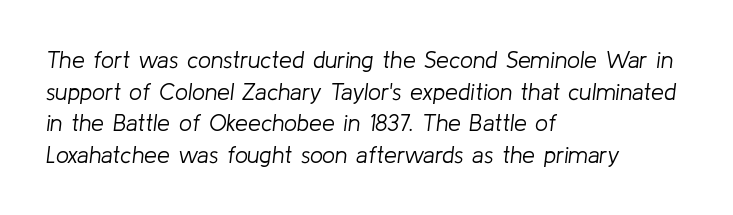
Q: Is the text bold? A: No.
Q: Is the text italic (slanted)? A: Yes, it leans right by about 8 degrees.
Q: Is the text underlined? A: No.
Q: How is the paragraph aligned? A: Left-aligned.
Q: Is the spacing between letters normal or unusually wide? A: Normal.
Q: Is the spacing between lines tight, normal or loose? A: Normal.
